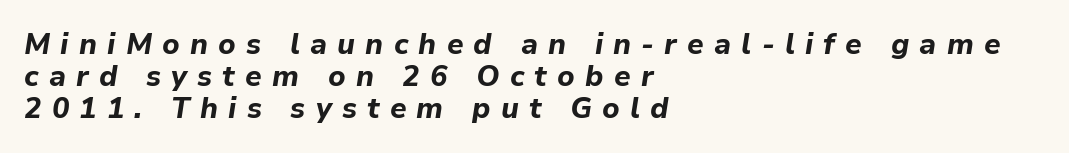
The image shows 29 px bold type, italic (leaning right); set left-aligned, tight line spacing (1.1x), unusually wide letter spacing (+0.35 em), not underlined; low stroke contrast and a medium x-height.
